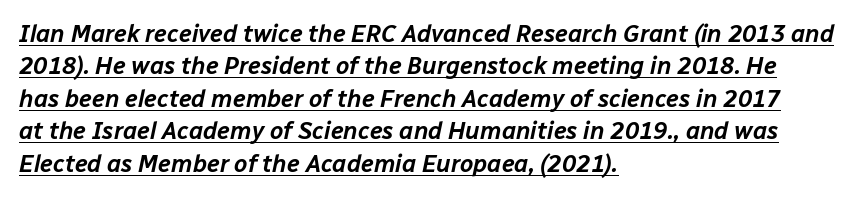
The image shows 24 px text type, italic (leaning right); set left-aligned, normal line spacing (1.35x), normal letter spacing, underlined.
